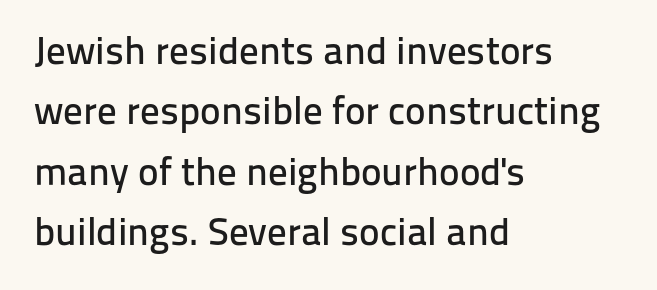
The image shows 39 px sans-serif type, upright; set left-aligned, normal line spacing (1.55x), normal letter spacing, not underlined; low stroke contrast and a medium x-height.
